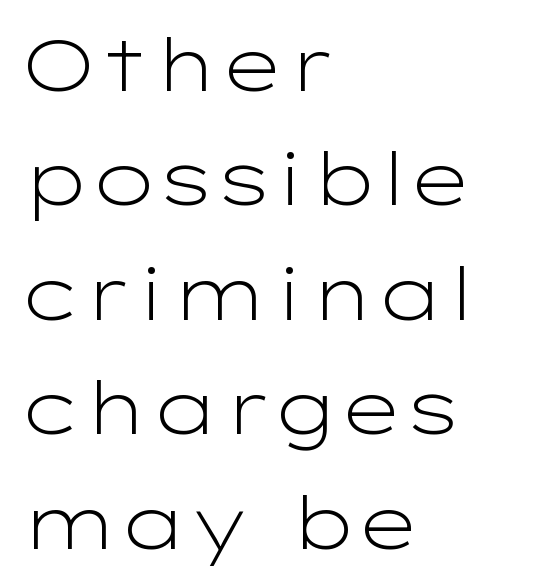
The image shows 72 px light, wide sans-serif type, upright; set left-aligned, normal line spacing (1.59x), normal letter spacing, not underlined; low stroke contrast and a medium x-height.
